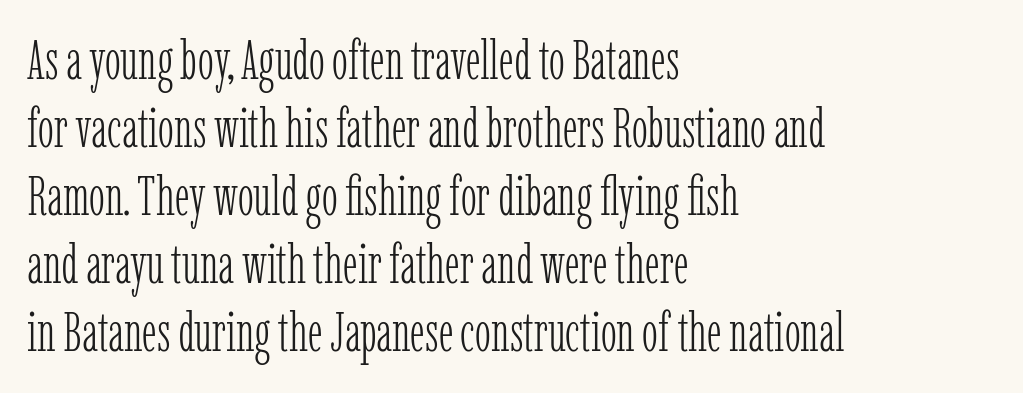
Q: Is the text bold? A: No.
Q: Is the text italic (slanted)? A: No, it is upright.
Q: Is the typeface a serif or a sans-serif typeface? A: Serif.
Q: Is the text underlined? A: No.
Q: How is the paragraph aligned? A: Left-aligned.
Q: Is the spacing between letters normal or unusually wide? A: Normal.
Q: Is the spacing between lines tight, normal or loose? A: Normal.
Q: Width (condensed, normal, or wide)? A: Condensed.
Q: Stroke contrast? A: Low.
Q: x-height? A: Medium.
Q: Monospaced? A: No.
